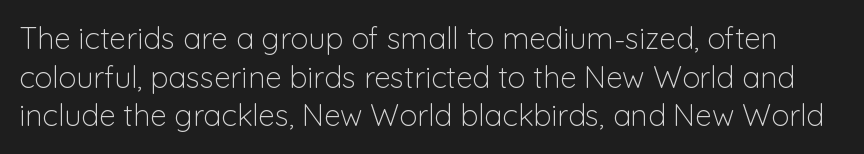
The typesetting does not lean heavy: it is not bold. A normal amount of white space separates one row of letters from the next. Letters rest on an invisible, unmarked baseline. Think of a printed novel: that variable character pitch is what you see here. This sample uses an upright cut, with every glyph sitting square on the baseline.
